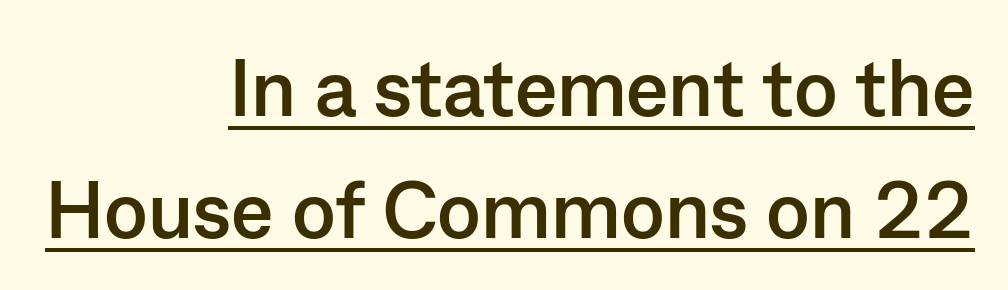
A roman cut, with each character standing at attention. Compared with undecorated copy, this sample adds a rule below the words. The letters carry no serifs — their stems end cleanly without finishing strokes. The rendering anchors every line to the right-hand side.
